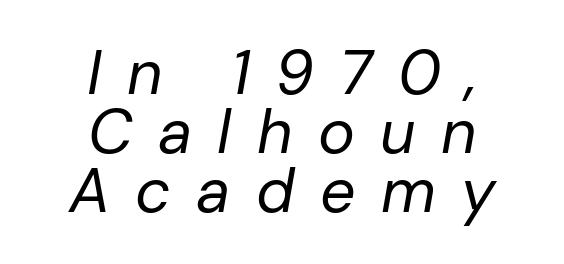
Does the lettering tilt? It does — this is italic. Short note: letters widely spaced. Each letter keeps its own natural width here, so spacing adapts to shape. A light-to-regular cut is what we see here. The setting favours the middle, as headings and verse often do.
